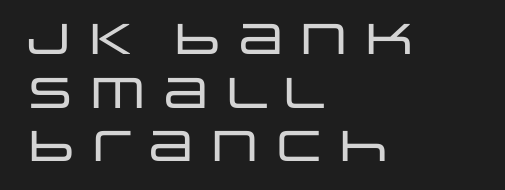
Q: Is the text italic (slanted)? A: No, it is upright.
Q: Is the typeface a serif or a sans-serif typeface? A: Sans-serif.
Q: Is the text underlined? A: No.
Q: How is the paragraph aligned? A: Left-aligned.
Q: Is the spacing between letters normal or unusually wide? A: Normal.
Q: Is the spacing between lines tight, normal or loose? A: Normal.
Q: Width (condensed, normal, or wide)? A: Wide.
Q: Stroke contrast? A: Low.
Q: x-height? A: Large.
Q: Monospaced? A: No.
